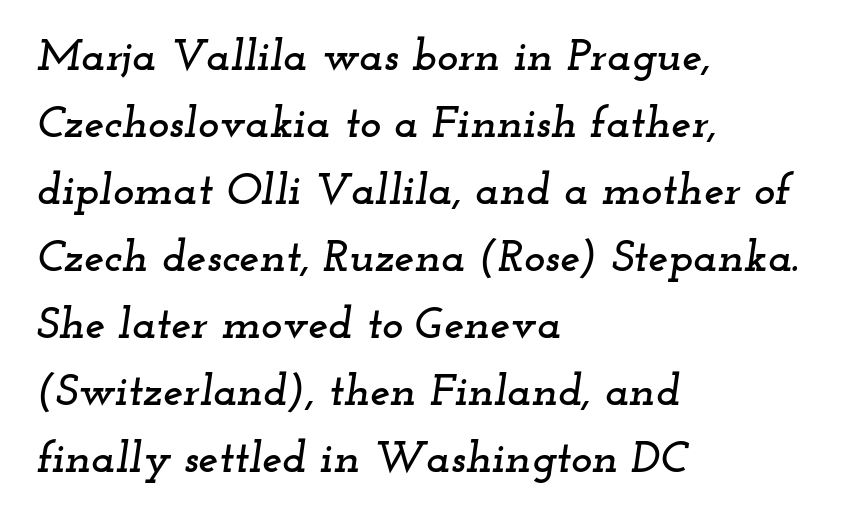
Each letter keeps its own natural width here, so spacing adapts to shape. This is oblique type, the kind used for emphasis or titles. There is no visible air inserted between adjacent glyphs. In terms of letterform style, serifs are clearly present.
